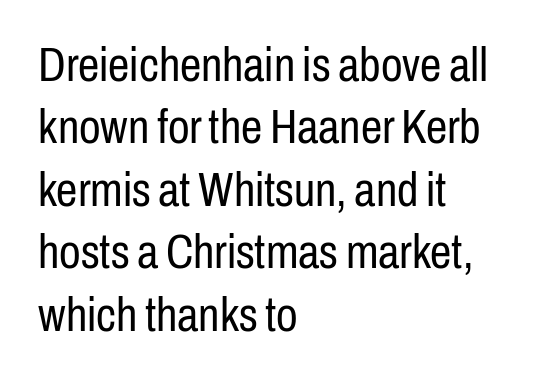
Q: Is the text bold? A: No.
Q: Is the text italic (slanted)? A: No, it is upright.
Q: Is the typeface a serif or a sans-serif typeface? A: Sans-serif.
Q: Is the text underlined? A: No.
Q: How is the paragraph aligned? A: Left-aligned.
Q: Is the spacing between letters normal or unusually wide? A: Normal.
Q: Is the spacing between lines tight, normal or loose? A: Normal.
Q: Width (condensed, normal, or wide)? A: Condensed.
Q: Stroke contrast? A: Low.
Q: x-height? A: Medium.
Q: Monospaced? A: No.
